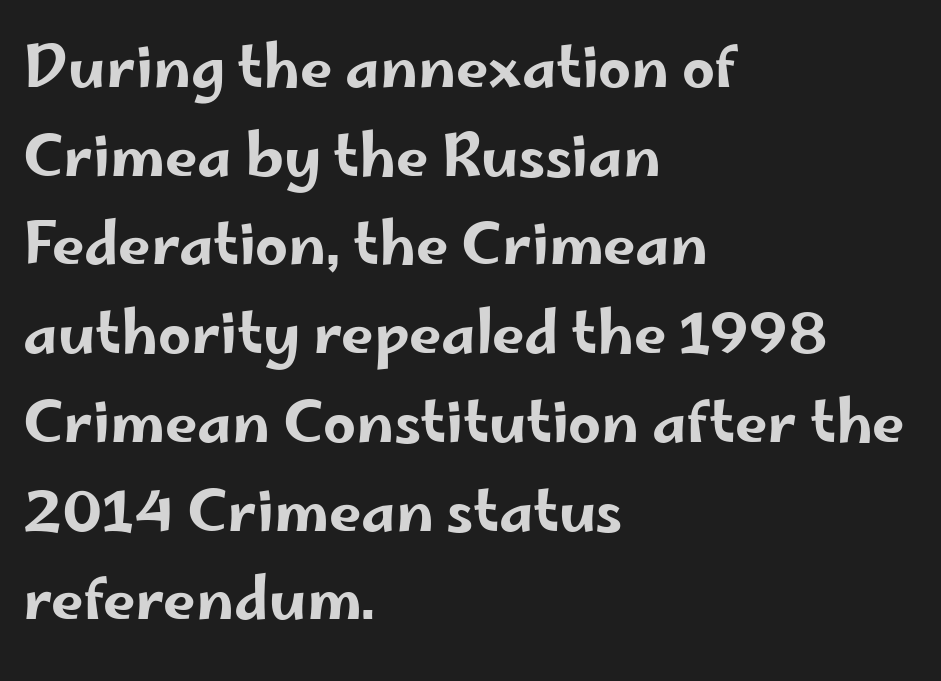
The leading is moderate, giving the passage an even texture. Standard letterfit; no display-style spreading of the glyphs. Clear beneath every line of the passage. This sample has the flowing, uneven cadence of proportional lettering. This rendering uses left alignment, leaving the right contour irregular.
